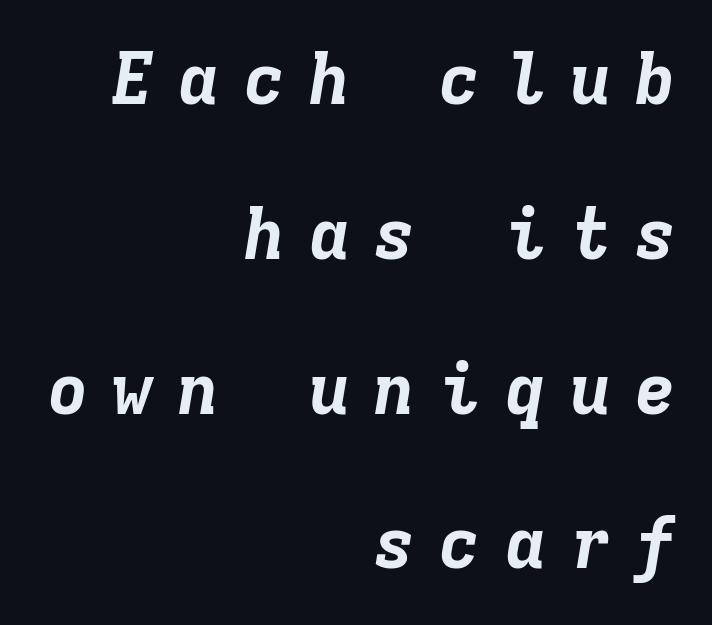
Q: Is the text bold? A: Yes.
Q: Is the text italic (slanted)? A: Yes, it leans right by about 9 degrees.
Q: Is the text underlined? A: No.
Q: How is the paragraph aligned? A: Right-aligned.
Q: Is the spacing between letters normal or unusually wide? A: Unusually wide.
Q: Is the spacing between lines tight, normal or loose? A: Loose.
Q: Width (condensed, normal, or wide)? A: Normal.
Q: Stroke contrast? A: Low.
Q: x-height? A: Medium.
Q: Monospaced? A: Yes.
